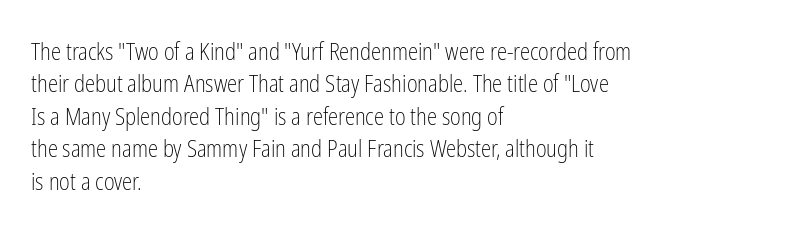
The image shows 23 px text type, upright; set left-aligned, normal line spacing (1.41x), normal letter spacing, not underlined.
